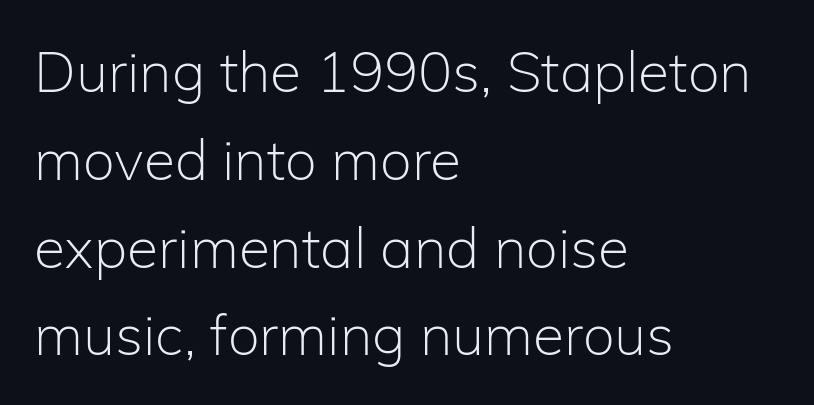
{"serif": "no", "italic": "no", "bold": "no", "weight": "light", "width": "normal", "stroke_contrast": "low", "x_height": "medium", "monospaced": "no", "underline": "no", "align": "left", "line_spacing": "normal", "line_spacing_ratio": 1.54, "letter_spacing": "normal", "letter_spacing_em": 0.0, "glyph_px": 57}
